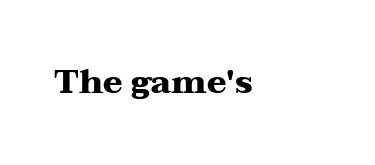
Underline: absent. Ascenders rise straight up at ninety degrees. These words are printed bold, with thick strokes throughout. The characters display serif detailing at their extremities.
